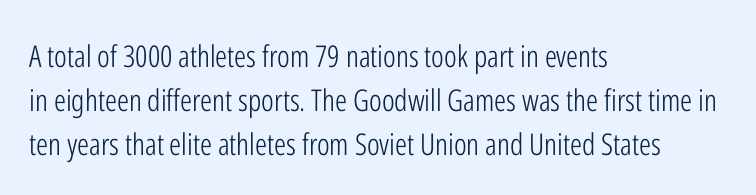
Q: Is the text bold? A: No.
Q: Is the text italic (slanted)? A: No, it is upright.
Q: Is the typeface a serif or a sans-serif typeface? A: Sans-serif.
Q: Is the text underlined? A: No.
Q: How is the paragraph aligned? A: Left-aligned.
Q: Is the spacing between letters normal or unusually wide? A: Normal.
Q: Is the spacing between lines tight, normal or loose? A: Normal.
Q: Width (condensed, normal, or wide)? A: Condensed.
Q: Stroke contrast? A: Low.
Q: x-height? A: Medium.
Q: Monospaced? A: No.
